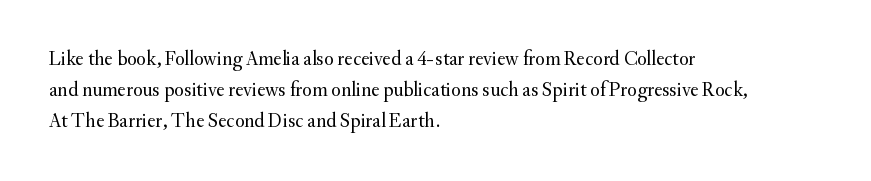
The face looks like a standard text weight, possibly lighter. The type is set solid horizontally, with unmodified tracking. The lettering stays uniformly vertical, giving the passage a roman look. Leading: standard. Casual observation: everything's shoved over to the left.
